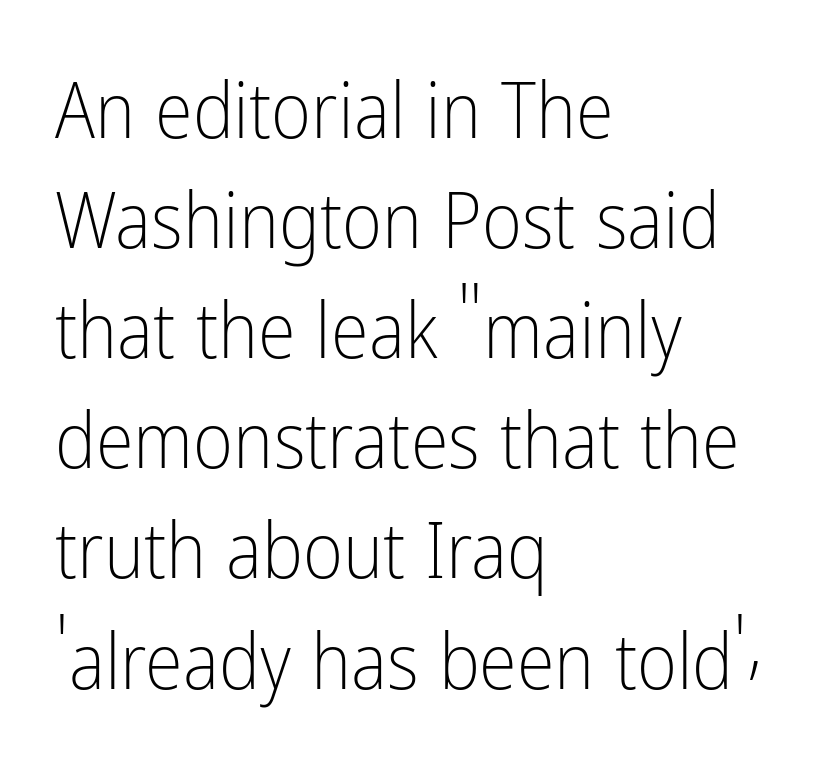
{"serif": "no", "italic": "no", "bold": "no", "weight": "light", "width": "condensed", "stroke_contrast": "low", "x_height": "medium", "monospaced": "no", "underline": "no", "align": "left", "line_spacing": "normal", "line_spacing_ratio": 1.43, "letter_spacing": "normal", "letter_spacing_em": 0.0, "glyph_px": 77}
